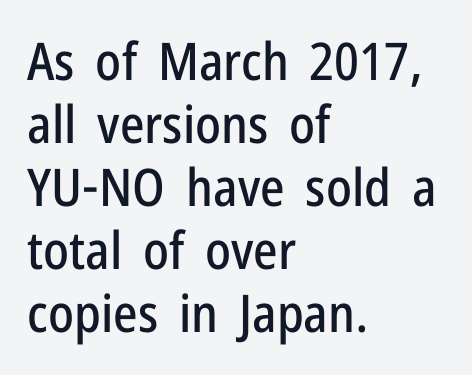
Descenders are the only things crossing below the line. Posture: upright roman. Alignment: flush left. Nope, no serifs anywhere on these letters.
